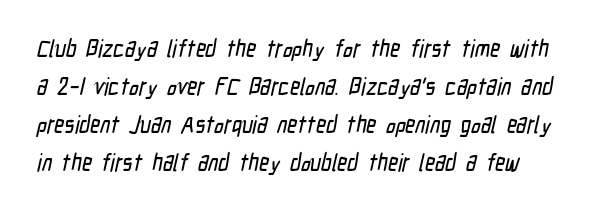
Q: Is the text underlined? A: No.
Q: Is the spacing between letters normal or unusually wide? A: Normal.
Q: Is the spacing between lines tight, normal or loose? A: Normal.
